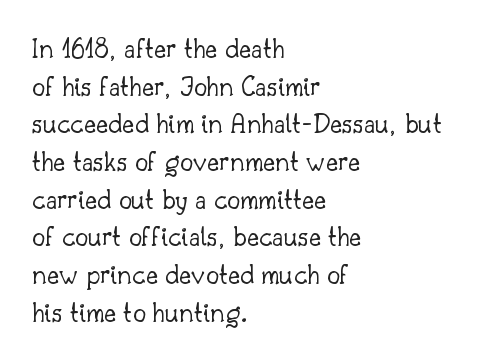
{"italic": "no", "bold": "no", "weight": "light", "width": "normal", "stroke_contrast": "low", "x_height": "small", "monospaced": "no", "underline": "no", "align": "left", "line_spacing": "normal", "line_spacing_ratio": 1.3, "letter_spacing": "normal", "letter_spacing_em": 0.0, "glyph_px": 29}
